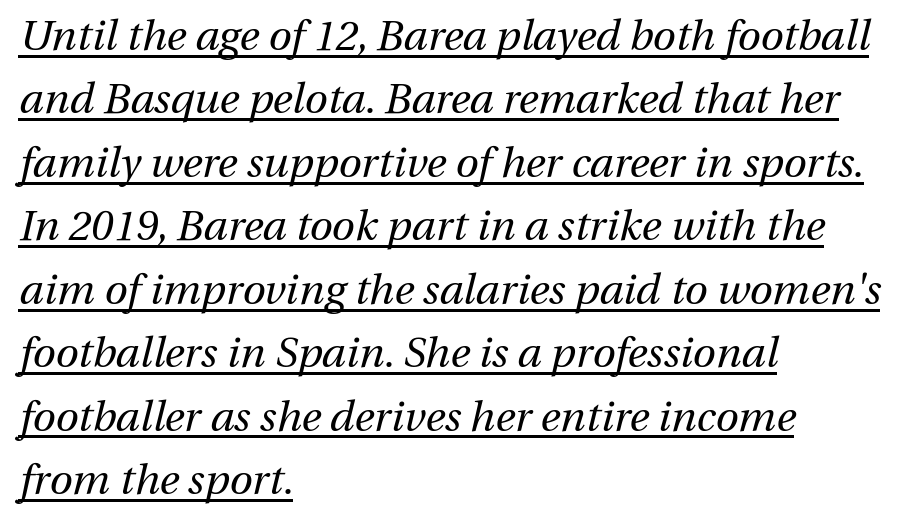
The image shows 42 px regular-weight type, italic (leaning right); set left-aligned, normal line spacing (1.51x), normal letter spacing, underlined; medium stroke contrast and a medium x-height.
